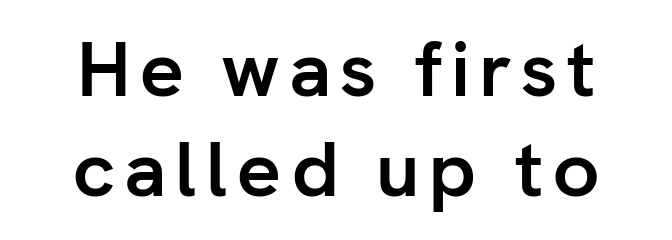
Q: Is the text bold? A: Yes.
Q: Is the text italic (slanted)? A: No, it is upright.
Q: Is the typeface a serif or a sans-serif typeface? A: Sans-serif.
Q: Is the text underlined? A: No.
Q: How is the paragraph aligned? A: Centered.
Q: Is the spacing between lines tight, normal or loose? A: Normal.
Q: Width (condensed, normal, or wide)? A: Normal.
Q: Stroke contrast? A: Low.
Q: x-height? A: Medium.
Q: Monospaced? A: No.
